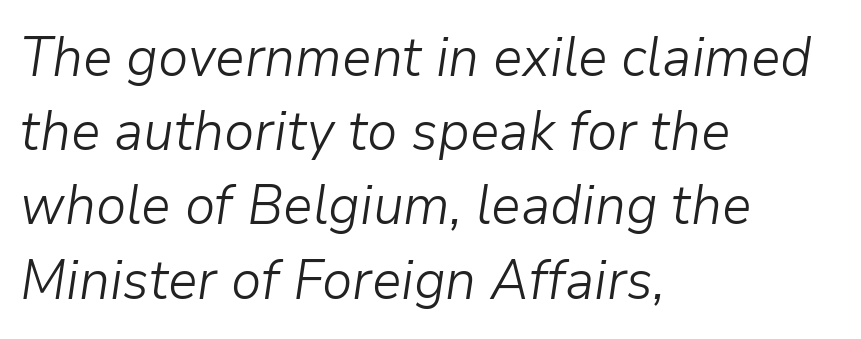
The image shows 55 px light type, italic (leaning right); set left-aligned, normal line spacing (1.35x), normal letter spacing, not underlined; low stroke contrast and a medium x-height.
